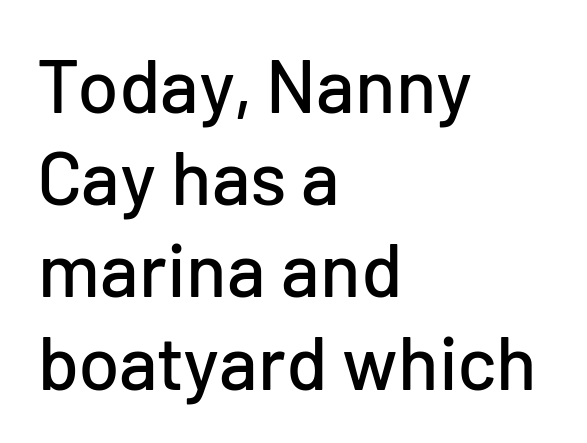
Q: Is the text italic (slanted)? A: No, it is upright.
Q: Is the typeface a serif or a sans-serif typeface? A: Sans-serif.
Q: Is the text underlined? A: No.
Q: How is the paragraph aligned? A: Left-aligned.
Q: Is the spacing between letters normal or unusually wide? A: Normal.
Q: Width (condensed, normal, or wide)? A: Normal.
Q: Stroke contrast? A: Low.
Q: x-height? A: Medium.
Q: Monospaced? A: No.
